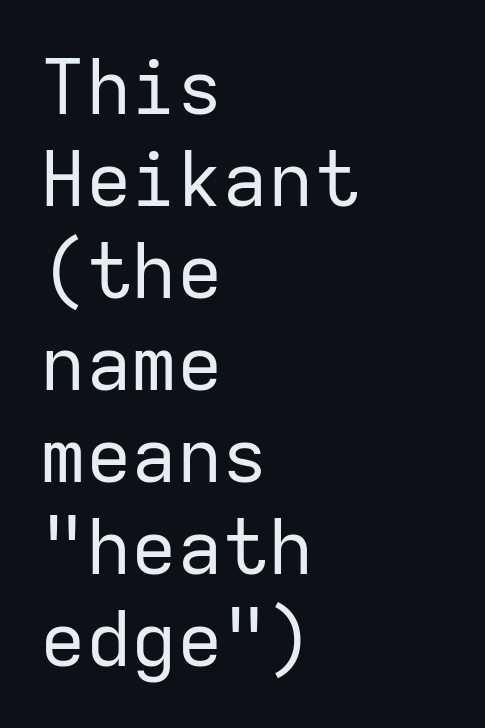
The image shows 76 px regular-weight sans-serif type, upright, monospaced; set left-aligned, line spacing 1.21x, normal letter spacing, not underlined; low stroke contrast and a medium x-height.
